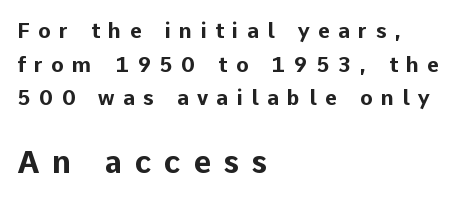
Q: Is the text bold? A: Yes.
Q: Is the text italic (slanted)? A: No, it is upright.
Q: Is the typeface a serif or a sans-serif typeface? A: Sans-serif.
Q: Is the text underlined? A: No.
Q: How is the paragraph aligned? A: Left-aligned.
Q: Is the spacing between letters normal or unusually wide? A: Unusually wide.
Q: Is the spacing between lines tight, normal or loose? A: Normal.
Q: Which block of text is set in a larger size, the first (top) or the second (bottom)? A: The second (bottom) one.
Q: Width (condensed, normal, or wide)? A: Normal.
Q: Stroke contrast? A: Low.
Q: x-height? A: Medium.
Q: Monospaced? A: No.
